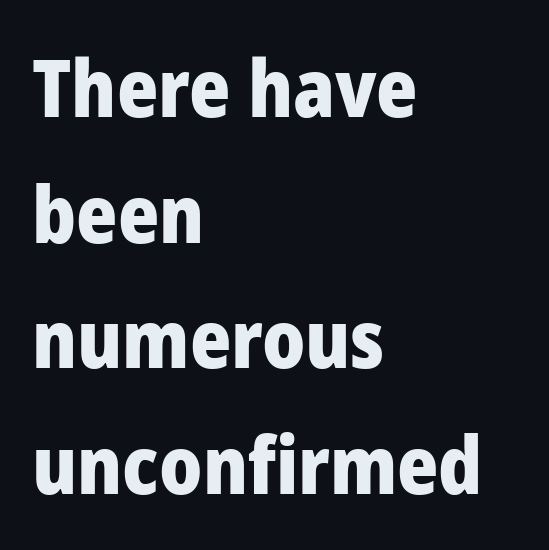
Casual observation: everything's shoved over to the left. Is this a sans? Yes — the strokes have no serifs. Each letter keeps its own natural width here, so spacing adapts to shape. The face used here is rendered with its standard letterfit. The font's upright variant was chosen for this text.
